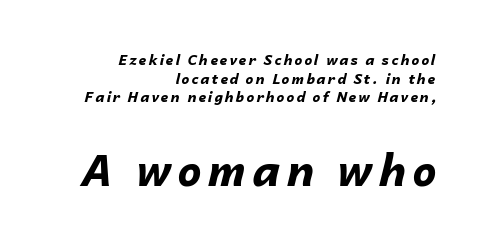
The image shows 43 px bold type, italic (leaning right); set right-aligned, normal line spacing (1.33x), not underlined; the second (bottom) block is 3.07x larger; low stroke contrast and a medium x-height.
